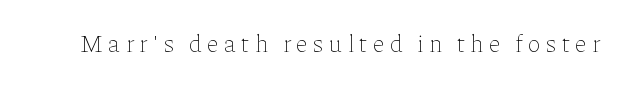
{"italic": "no", "bold": "no", "underline": "no", "letter_spacing": "wide", "letter_spacing_em": 0.23, "glyph_px": 24}
